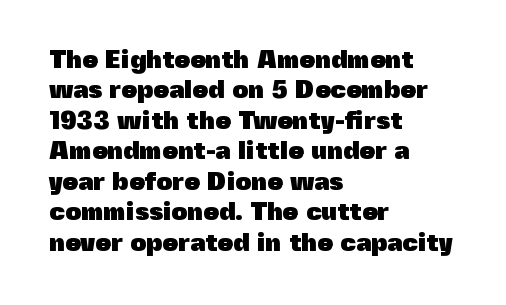
{"italic": "no", "bold": "yes", "underline": "no", "align": "left", "line_spacing_ratio": 1.22, "letter_spacing": "normal", "letter_spacing_em": 0.0, "glyph_px": 25}
